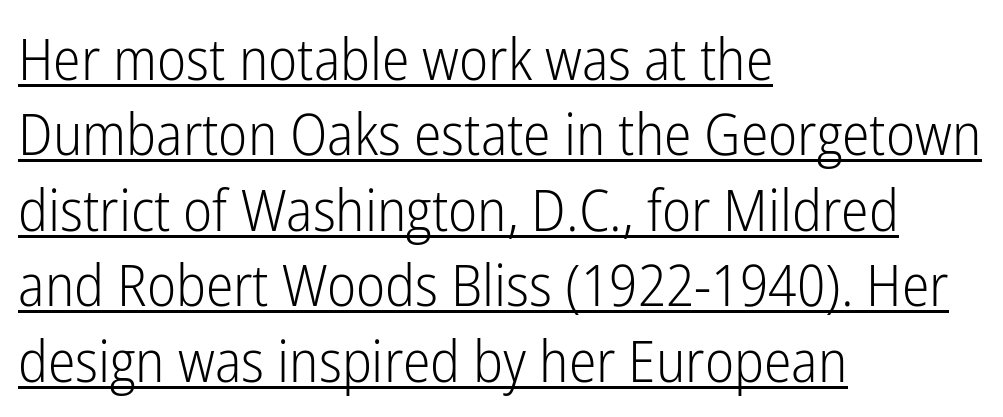
{"serif": "no", "italic": "no", "bold": "no", "weight": "light", "width": "condensed", "stroke_contrast": "low", "x_height": "medium", "monospaced": "no", "underline": "yes", "align": "left", "line_spacing": "normal", "line_spacing_ratio": 1.3, "letter_spacing": "normal", "letter_spacing_em": 0.0, "glyph_px": 58}
